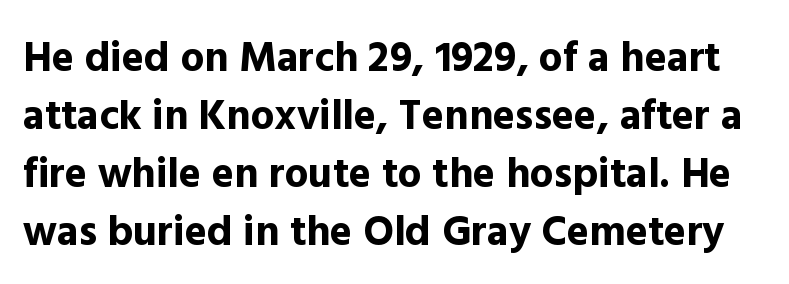
The image shows 42 px bold sans-serif type, upright; set normal line spacing (1.38x), normal letter spacing, not underlined; a medium x-height.
